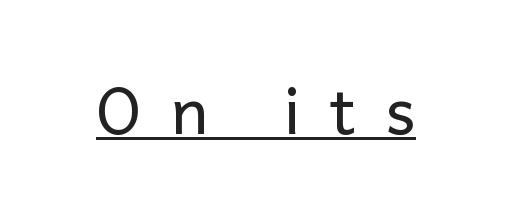
A typesetter would call this proportional, since set widths differ per character. The characters are drawn with everyday or finer stroke widths. Characters follow at a spacing far wider than the type designer built in. Ordinary non-slanted type is in use. Does a line run under the words? Yes, clearly.
